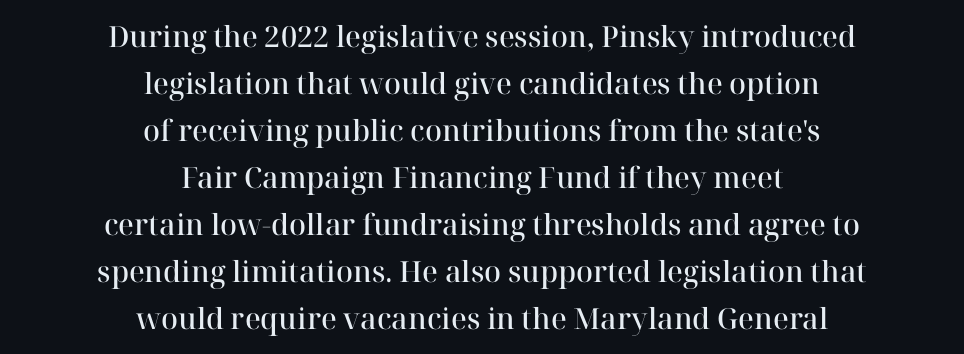
Q: Is the text bold? A: Semi-bold.
Q: Is the text italic (slanted)? A: No, it is upright.
Q: Is the typeface a serif or a sans-serif typeface? A: Serif.
Q: Is the text underlined? A: No.
Q: How is the paragraph aligned? A: Centered.
Q: Is the spacing between letters normal or unusually wide? A: Normal.
Q: Is the spacing between lines tight, normal or loose? A: Normal.
Q: Width (condensed, normal, or wide)? A: Normal.
Q: Stroke contrast? A: High.
Q: x-height? A: Medium.
Q: Monospaced? A: No.
